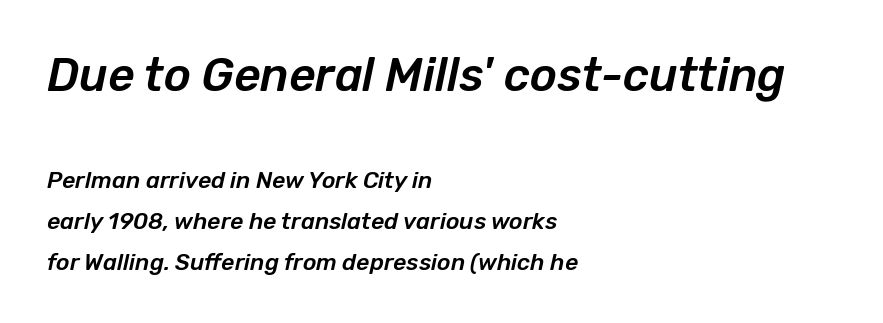
{"italic": "yes", "lean": "right", "slant_degrees": 12, "width": "normal", "stroke_contrast": "low", "x_height": "medium", "monospaced": "no", "underline": "no", "align": "left", "line_spacing_ratio": 1.78, "letter_spacing": "normal", "letter_spacing_em": 0.0, "larger_block": "first", "size_ratio": 2.0, "glyph_px": 46}
